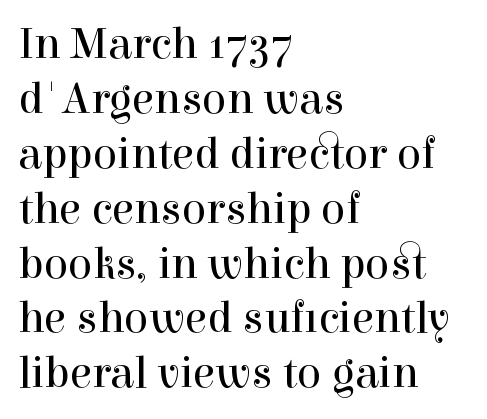
{"serif": "yes", "italic": "no", "bold": "no", "weight": "regular", "width": "normal", "x_height": "medium", "monospaced": "no", "underline": "no", "align": "left", "line_spacing_ratio": 1.22, "letter_spacing": "normal", "letter_spacing_em": 0.0, "glyph_px": 45}
